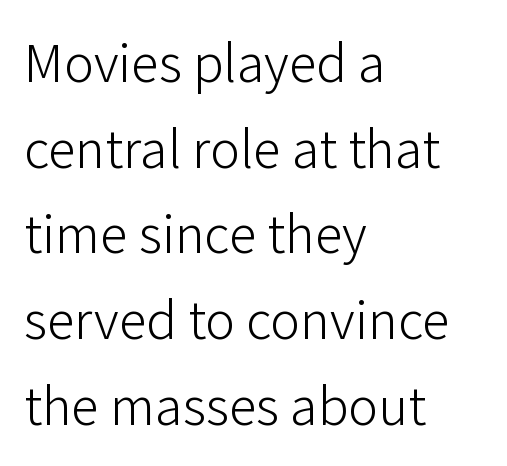
The strip under each line holds only bare page. The rendering uses natural spacing where letterforms have individual widths. Each line starts at the same left margin while the right side varies. It's the straight-up-and-down kind of type. Serif or sans? Sans — the stroke terminals are bare.
